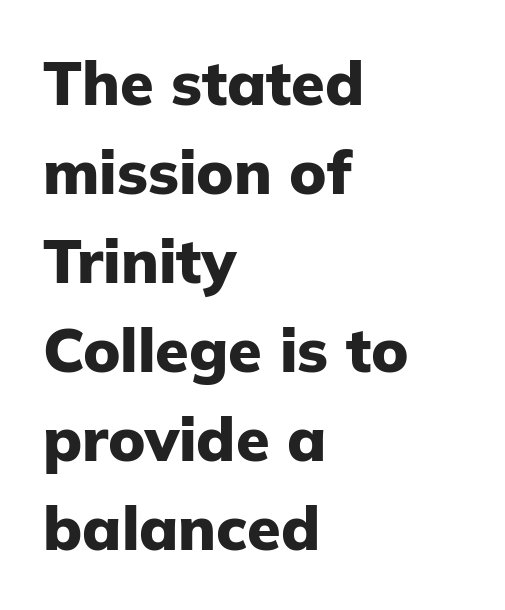
The image shows 61 px heavy sans-serif type, upright; set left-aligned, normal line spacing (1.46x), normal letter spacing, not underlined; low stroke contrast and a medium x-height.
